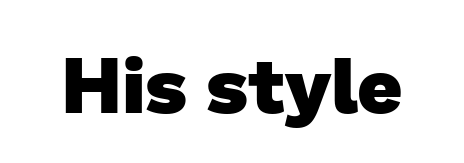
This rendering employs a face without finishing strokes, i.e., a sans-serif. Varying glyph widths throughout — classic text-font behaviour. Inter-character spacing is left at the font's built-in metrics. The sample has been set heavy, in full bold. Nobody drew a line under any word here.
